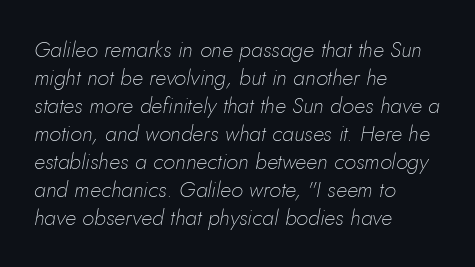
{"italic": "yes", "lean": "right", "slant_degrees": 10, "bold": "no", "underline": "no", "align": "left", "line_spacing": "normal", "line_spacing_ratio": 1.27, "letter_spacing": "normal", "letter_spacing_em": 0.0, "glyph_px": 22}
